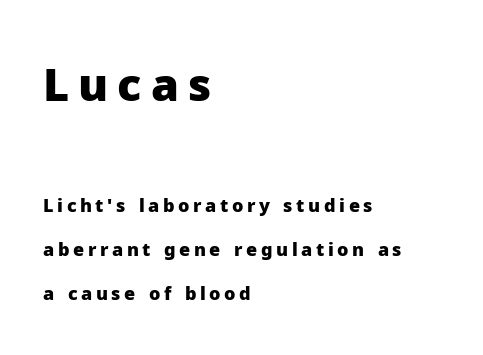
Here the first block reads like a headline and the second like body copy. Caption: multi-line text, flush left, ragged right. Posture: upright roman. The baseline area is clear. A typesetter would call this proportional, since set widths differ per character. Horizontal bands of white between lines are thick stripes.
